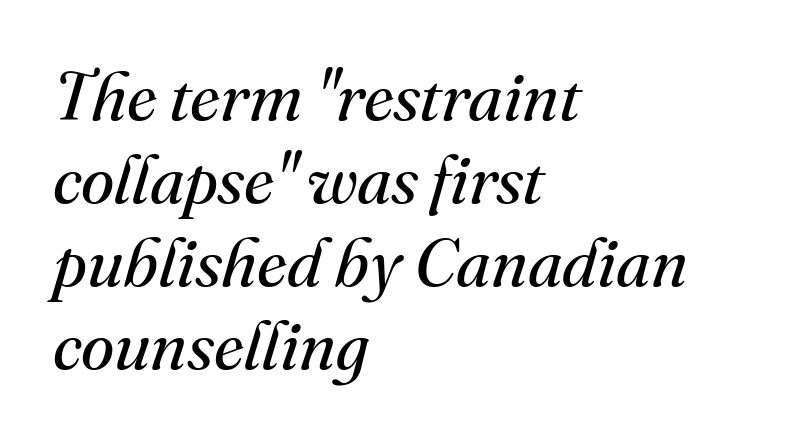
Anything drawn beneath the words? Only blank space. Is the type slanted? Yes — the strokes lean at a clear angle. Examine the stroke ends and you'll spot serifs. Looks like regular typesetting: each glyph gets only the width it needs. A quiet, ordinary-to-light weight characterises the typeface. Layout note: lines flush left.
